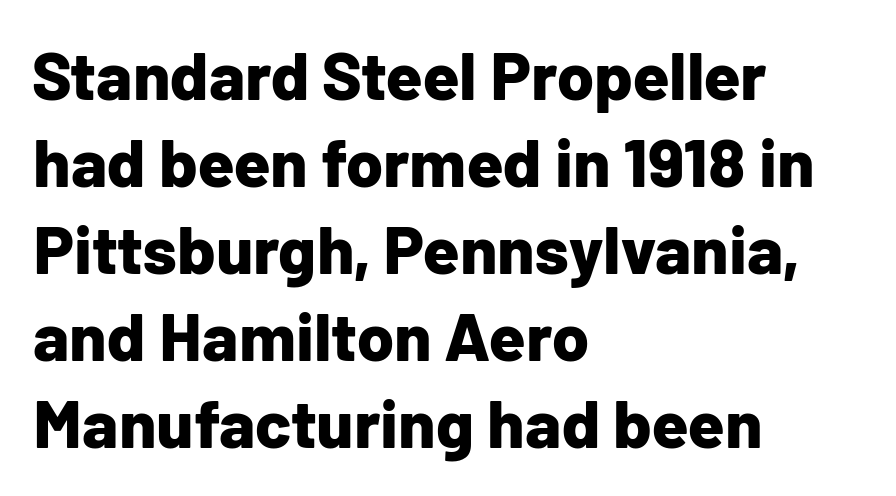
{"serif": "no", "italic": "no", "bold": "yes", "weight": "bold", "width": "normal", "stroke_contrast": "low", "x_height": "medium", "monospaced": "no", "underline": "no", "align": "left", "line_spacing": "normal", "line_spacing_ratio": 1.3, "letter_spacing": "normal", "letter_spacing_em": 0.0, "glyph_px": 67}
